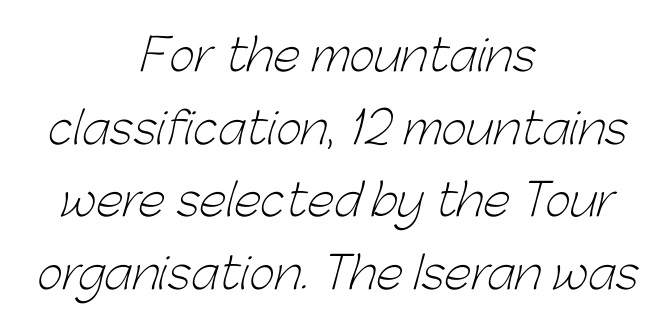
{"serif": "no", "bold": "no", "weight": "light", "width": "normal", "stroke_contrast": "low", "x_height": "medium", "monospaced": "no", "underline": "no", "align": "center", "line_spacing": "normal", "line_spacing_ratio": 1.65, "letter_spacing": "normal", "letter_spacing_em": 0.0, "glyph_px": 44}
